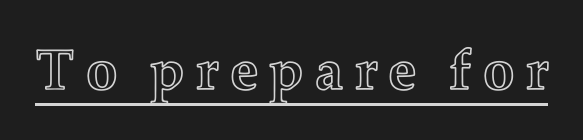
Style check: upright. Here the designer chose a conventional face with non-uniform glyph widths. Like a heading marked for emphasis, these lines bear an underscore.
